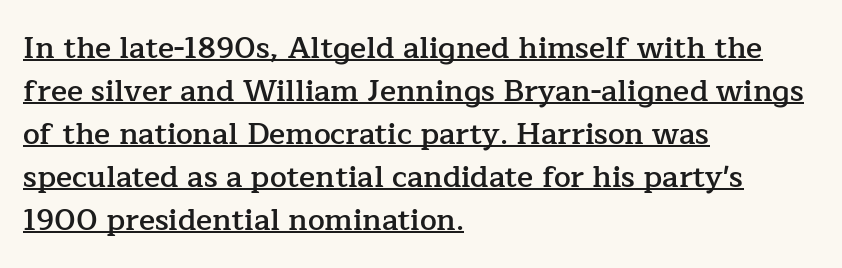
Note the varied advance widths — an 'i' is clearly narrower than an 'm'. Notice how a bar underscores the lettering throughout. Font category for this specimen: serif. In terms of weight, the rendering is demibold, just under bold. Posture: vertical. Rows of type keep a routine distance in the vertical direction.
